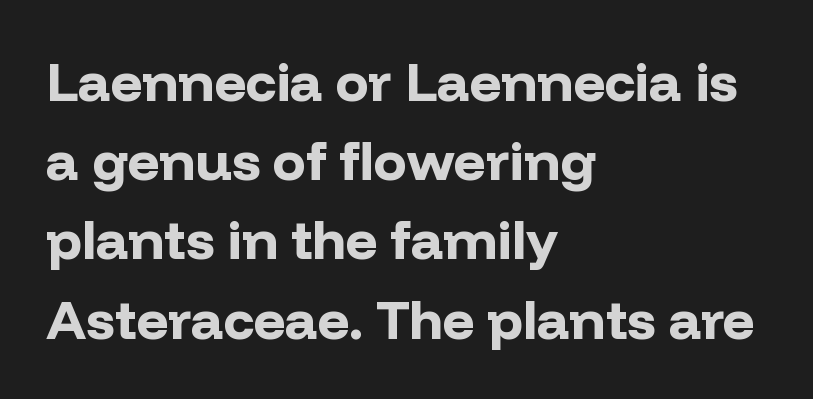
The image shows 55 px bold sans-serif type, upright; set left-aligned, normal line spacing (1.44x), normal letter spacing, not underlined; low stroke contrast and a medium x-height.
